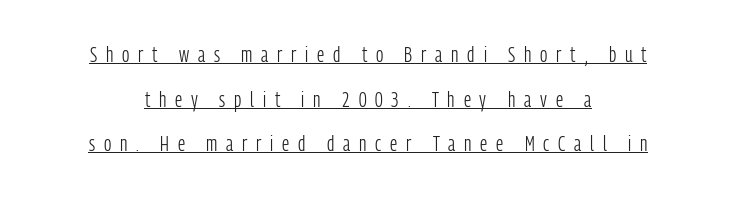
Q: Is the text bold? A: No.
Q: Is the text italic (slanted)? A: No, it is upright.
Q: Is the text underlined? A: Yes.
Q: How is the paragraph aligned? A: Centered.
Q: Is the spacing between letters normal or unusually wide? A: Unusually wide.
Q: Is the spacing between lines tight, normal or loose? A: Loose.
